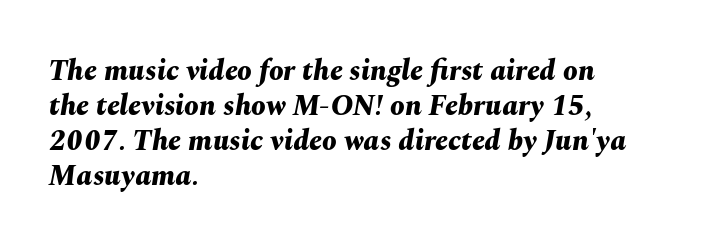
Q: Is the text bold? A: Yes.
Q: Is the text italic (slanted)? A: Yes, it leans right by about 10 degrees.
Q: Is the text underlined? A: No.
Q: How is the paragraph aligned? A: Left-aligned.
Q: Is the spacing between letters normal or unusually wide? A: Normal.
Q: Width (condensed, normal, or wide)? A: Normal.
Q: Stroke contrast? A: Medium.
Q: x-height? A: Medium.
Q: Monospaced? A: No.
